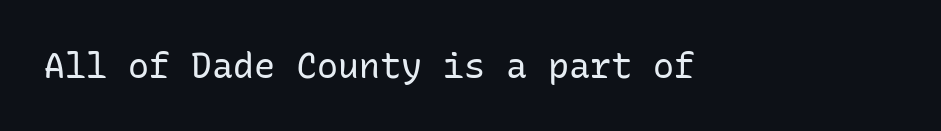
The space beneath each line is pristine and unruled. A light-to-regular cut is what we see here. Typographically, this falls in the sans-serif category. Does extra space separate the letters? No, they use regular spacing. Each letter, wide or thin by design, is forced into the same width here.
